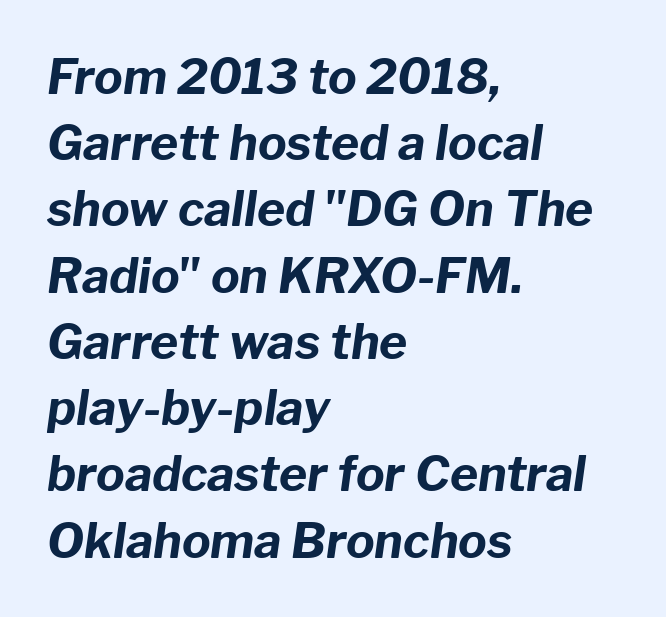
This rendering uses left alignment, leaving the right contour irregular. Type without underlining. The tracking reads as untouched default to a designer's eye. A full-strength bold gives these letters their thick strokes. Character widths vary here, with narrow letters taking less room than wide ones. Normally led — the rows are evenly, conventionally spaced.
